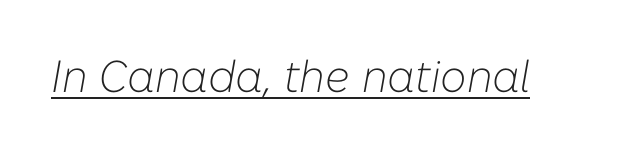
Honestly, the underline is the first thing you notice here. Each word holds together tightly as a unit, with standard inter-letter gaps. The rendering uses natural spacing where letterforms have individual widths. No letter is thick-stroked: the sample isn't bold. You can tell it's italic because the verticals aren't actually vertical.
